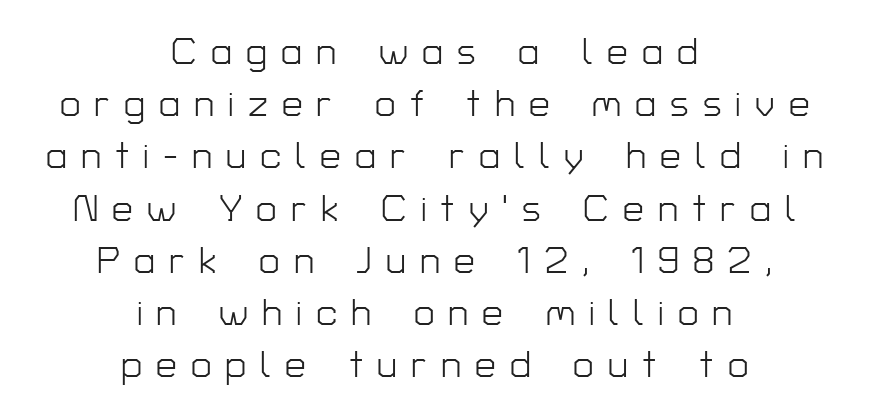
{"serif": "no", "italic": "no", "bold": "no", "weight": "light", "width": "normal", "stroke_contrast": "low", "x_height": "medium", "monospaced": "no", "underline": "no", "align": "center", "line_spacing": "normal", "line_spacing_ratio": 1.41, "letter_spacing": "wide", "letter_spacing_em": 0.38, "glyph_px": 37}
